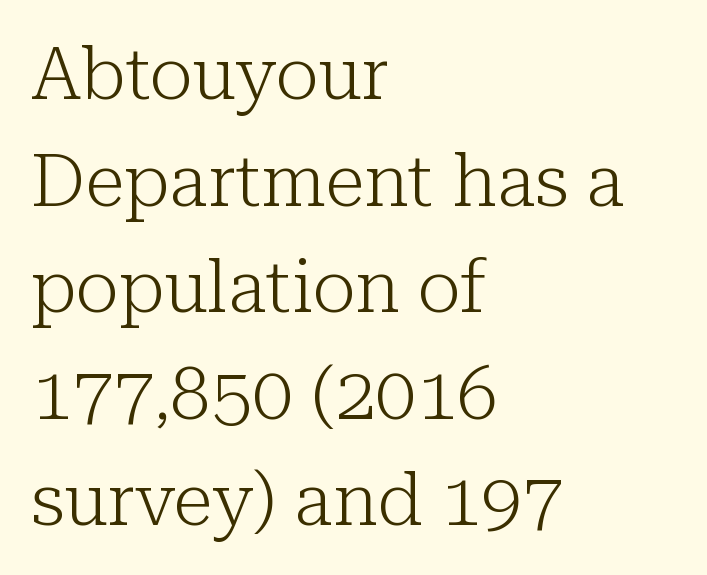
The image shows 73 px light serif type, upright; set left-aligned, normal line spacing (1.46x), normal letter spacing, not underlined; low stroke contrast and a medium x-height.
